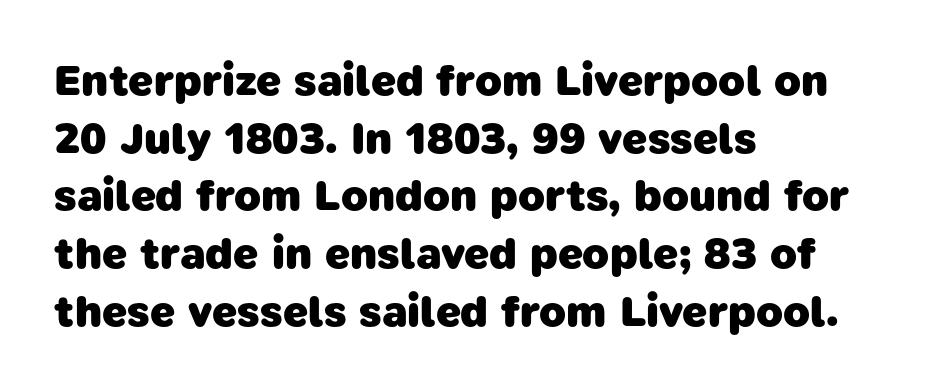
Unlike a traditional serif, this face leaves its strokes unadorned. Students, note that the glyphs here touch the page at normal intervals. Whoever set this chose a conventional vertical rhythm. Which margin do the lines hug? The left one — the right edge is uneven. Each letter keeps its own natural width here, so spacing adapts to shape.
